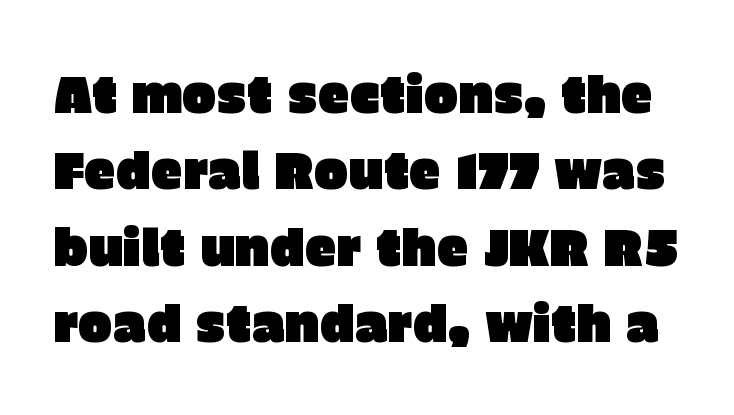
A sans-serif font was chosen for this passage. A roman cut, with each character standing at attention. Line spacing here is normal. Spacing verdict: proportional, widths tailored to each character. The area under the type is left untouched. Nobody touched the tracking dial on this one.
